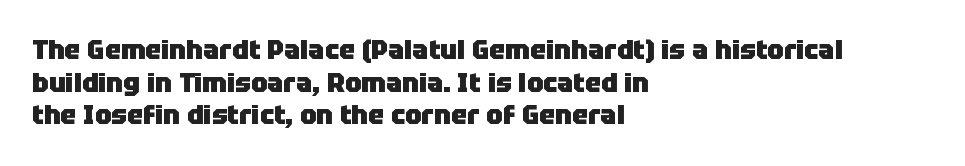
Q: Is the text bold? A: Yes.
Q: Is the text italic (slanted)? A: No, it is upright.
Q: Is the text underlined? A: No.
Q: How is the paragraph aligned? A: Left-aligned.
Q: Is the spacing between letters normal or unusually wide? A: Normal.
